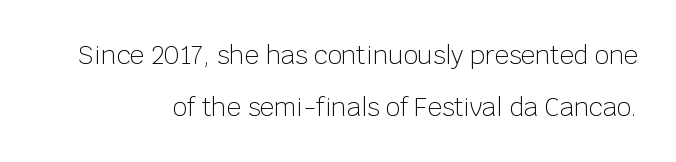
Quick note: underline off. Weight class: somewhere from thin through regular. Between one letter and the next there's only the usual sliver of space. The rendering uses a large line-height, opening up the rows. A typesetter would mark this as roman, not italic.
